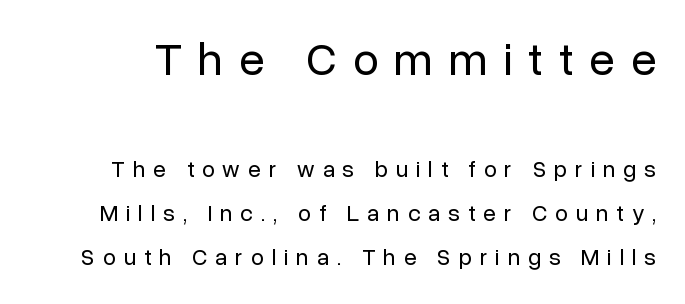
{"serif": "no", "italic": "no", "bold": "no", "weight": "regular", "width": "normal", "stroke_contrast": "low", "x_height": "medium", "monospaced": "no", "underline": "no", "line_spacing": "loose", "line_spacing_ratio": 1.92, "letter_spacing": "wide", "letter_spacing_em": 0.35, "larger_block": "first", "size_ratio": 2.0, "glyph_px": 46}
